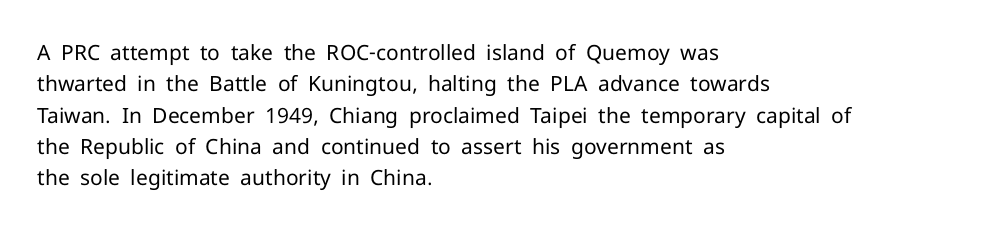
{"italic": "no", "bold": "no", "underline": "no", "align": "left", "line_spacing": "normal", "line_spacing_ratio": 1.49, "letter_spacing": "normal", "letter_spacing_em": 0.0, "glyph_px": 21}
